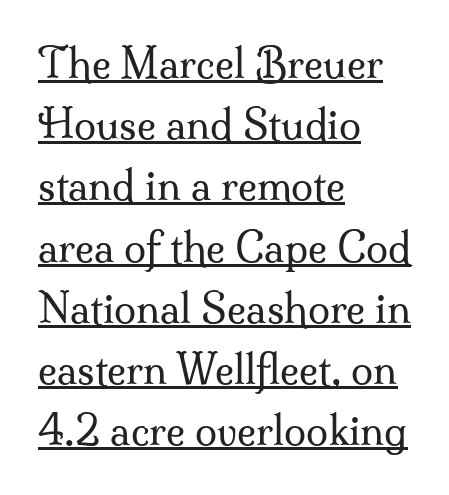
{"serif": "yes", "italic": "no", "bold": "no", "weight": "regular", "width": "normal", "stroke_contrast": "medium", "x_height": "small", "monospaced": "no", "underline": "yes", "align": "left", "line_spacing": "normal", "line_spacing_ratio": 1.53, "letter_spacing": "normal", "letter_spacing_em": 0.0, "glyph_px": 40}
